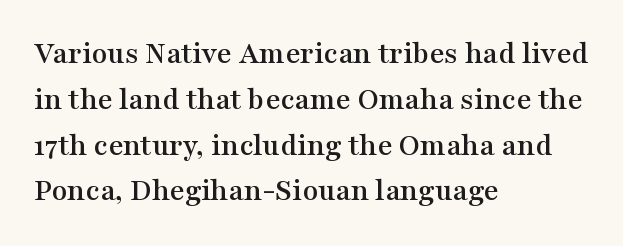
{"serif": "yes", "italic": "no", "width": "wide", "stroke_contrast": "medium", "x_height": "medium", "monospaced": "no", "underline": "no", "align": "left", "line_spacing": "normal", "line_spacing_ratio": 1.43, "letter_spacing": "normal", "letter_spacing_em": 0.0, "glyph_px": 32}
